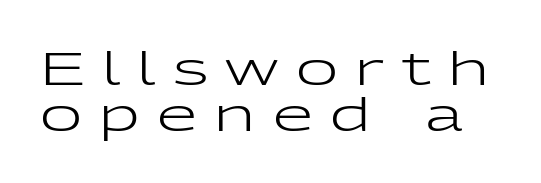
The image shows 46 px regular-weight, wide sans-serif type, upright; set tight line spacing (1.01x), unusually wide letter spacing (+0.38 em), not underlined; low stroke contrast and a medium x-height.
